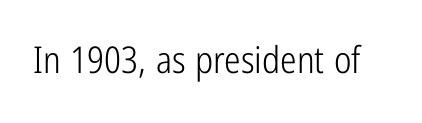
Q: Is the text bold? A: No.
Q: Is the text italic (slanted)? A: No, it is upright.
Q: Is the typeface a serif or a sans-serif typeface? A: Sans-serif.
Q: Is the text underlined? A: No.
Q: Is the spacing between letters normal or unusually wide? A: Normal.
Q: Width (condensed, normal, or wide)? A: Condensed.
Q: Stroke contrast? A: Low.
Q: x-height? A: Medium.
Q: Monospaced? A: No.
